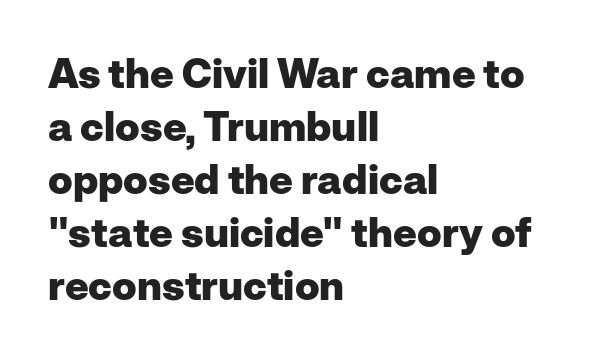
Beneath every word, the page is bare. You can tell from the bare stems that sans-serif type was used. Tall strokes in this sample are plumb rather than angled. Emphasis by weight is at full strength: bold. Leftover space on each line is placed entirely after the last word. Is this a fixed-width face? No — the glyphs have proportional, varying widths.
